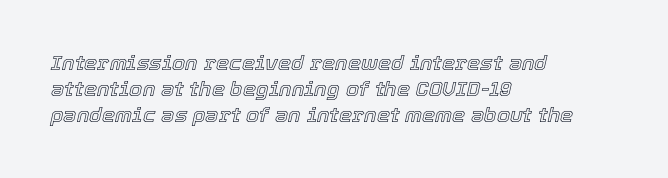
{"italic": "yes", "lean": "right", "slant_degrees": 12, "underline": "no", "align": "left", "line_spacing_ratio": 1.23, "letter_spacing": "normal", "letter_spacing_em": 0.0, "glyph_px": 21}
